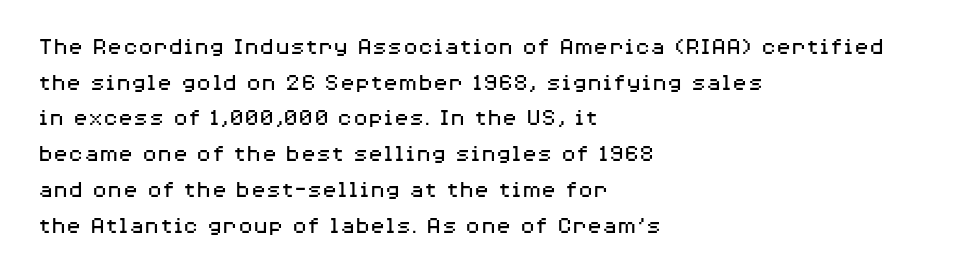
{"italic": "no", "bold": "no", "underline": "no", "align": "left", "line_spacing": "normal", "line_spacing_ratio": 1.43, "letter_spacing": "normal", "letter_spacing_em": 0.0, "glyph_px": 25}
